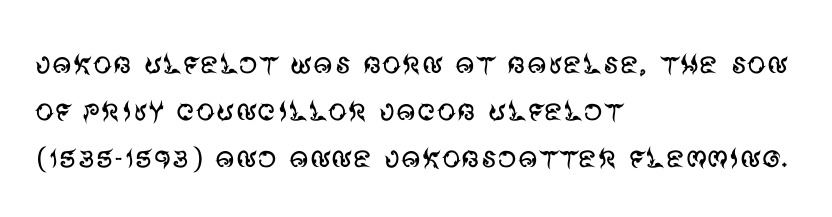
The image shows 38 px regular-weight sans-serif type, upright; set left-aligned, line spacing 1.24x, normal letter spacing, not underlined; medium stroke contrast and a large x-height.
